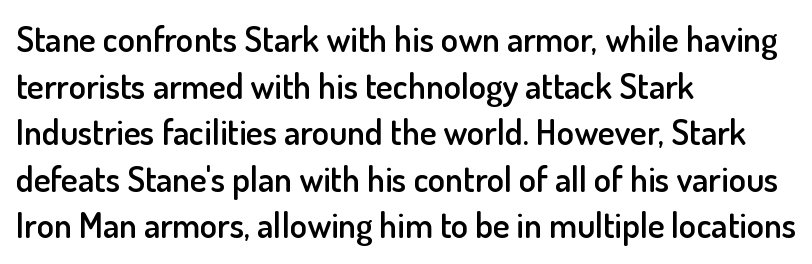
Weight: semibold (demi). The passage shown stacks its lines at a standard gap. These lines keep a tight, regular rhythm from letter to letter. The lettering holds an erect, upright posture throughout. The text block is weighted toward the left margin, trailing off unevenly rightward.
